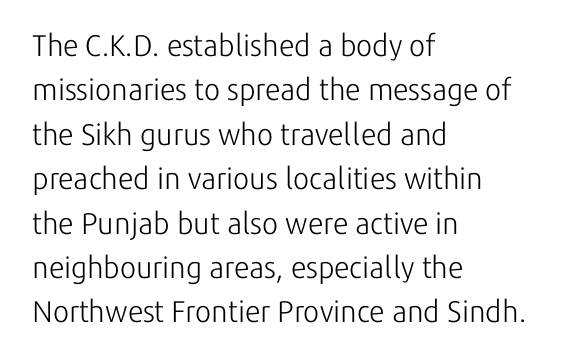
Check where the strokes stop: nothing finishes them off — pure sans. The rag falls on the right side of this text block. Posture: straight, roman, zero tilt. Bold? No — there's no thickening of the strokes. Each letter keeps its own natural width here, so spacing adapts to shape.
